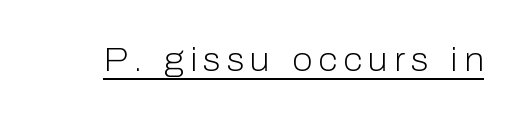
Q: Is the text bold? A: No.
Q: Is the text italic (slanted)? A: No, it is upright.
Q: Is the typeface a serif or a sans-serif typeface? A: Sans-serif.
Q: Is the text underlined? A: Yes.
Q: Width (condensed, normal, or wide)? A: Normal.
Q: Stroke contrast? A: Low.
Q: x-height? A: Medium.
Q: Monospaced? A: No.
